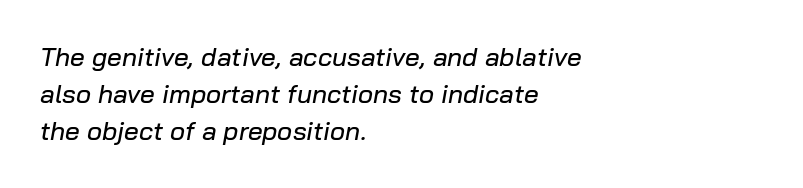
{"italic": "yes", "lean": "right", "slant_degrees": 10, "underline": "no", "align": "left", "line_spacing": "normal", "line_spacing_ratio": 1.43, "letter_spacing": "normal", "letter_spacing_em": 0.0, "glyph_px": 26}
